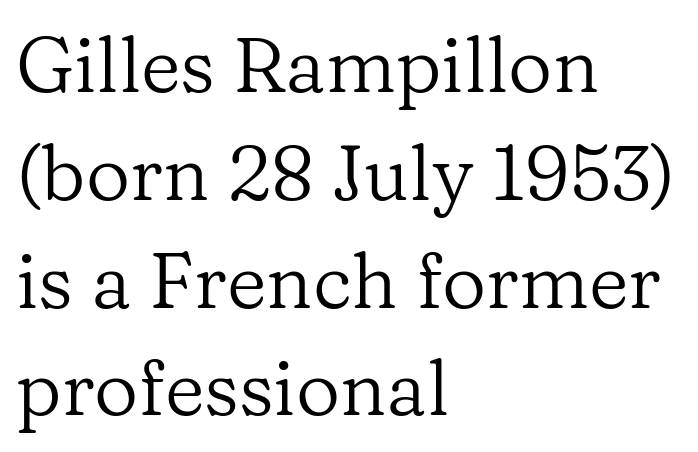
Q: Is the text bold? A: No.
Q: Is the text italic (slanted)? A: No, it is upright.
Q: Is the typeface a serif or a sans-serif typeface? A: Serif.
Q: Is the text underlined? A: No.
Q: How is the paragraph aligned? A: Left-aligned.
Q: Is the spacing between letters normal or unusually wide? A: Normal.
Q: Is the spacing between lines tight, normal or loose? A: Normal.
Q: Width (condensed, normal, or wide)? A: Normal.
Q: Stroke contrast? A: Low.
Q: x-height? A: Medium.
Q: Monospaced? A: No.
